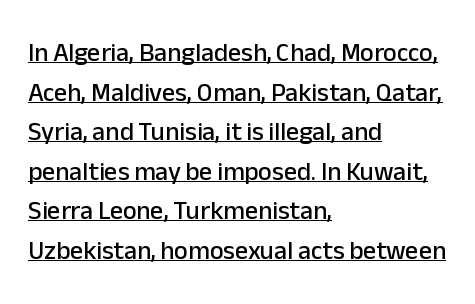
The image shows 26 px text type, upright; set left-aligned, normal line spacing (1.52x), normal letter spacing, underlined.
